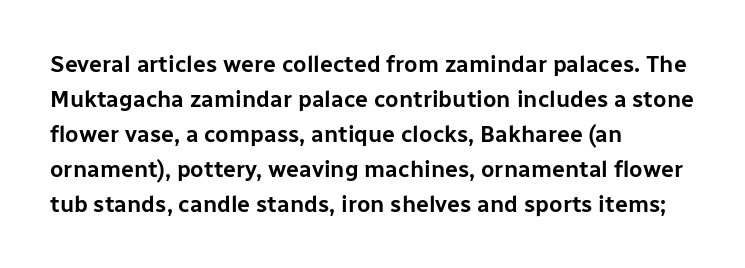
Q: Is the text italic (slanted)? A: No, it is upright.
Q: Is the text underlined? A: No.
Q: How is the paragraph aligned? A: Left-aligned.
Q: Is the spacing between letters normal or unusually wide? A: Normal.
Q: Is the spacing between lines tight, normal or loose? A: Normal.
